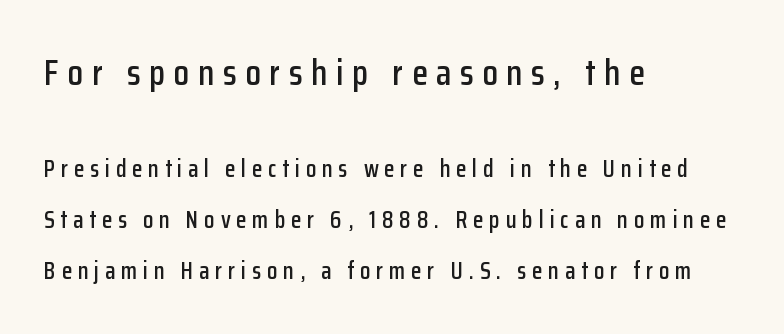
The image shows 36 px condensed sans-serif type, upright; set left-aligned, loose line spacing (2.12x), unusually wide letter spacing (+0.24 em), not underlined; the first (top) block is 1.5x larger; low stroke contrast and a medium x-height.
